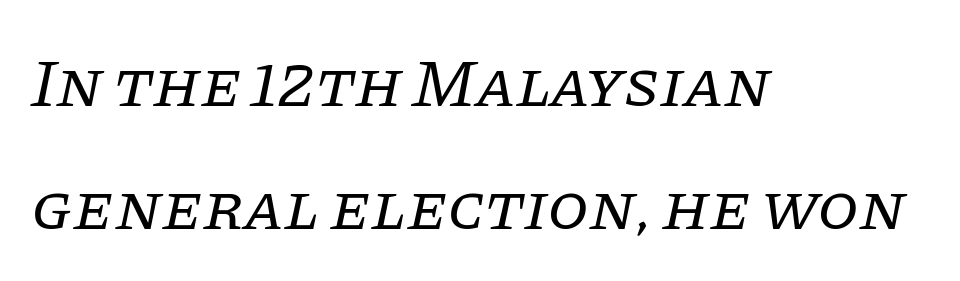
Q: Is the text bold? A: No.
Q: Is the text italic (slanted)? A: Yes, it leans right by about 11 degrees.
Q: Is the typeface a serif or a sans-serif typeface? A: Serif.
Q: Is the text underlined? A: No.
Q: How is the paragraph aligned? A: Left-aligned.
Q: Is the spacing between letters normal or unusually wide? A: Normal.
Q: Width (condensed, normal, or wide)? A: Normal.
Q: Stroke contrast? A: Low.
Q: x-height? A: Large.
Q: Monospaced? A: No.
